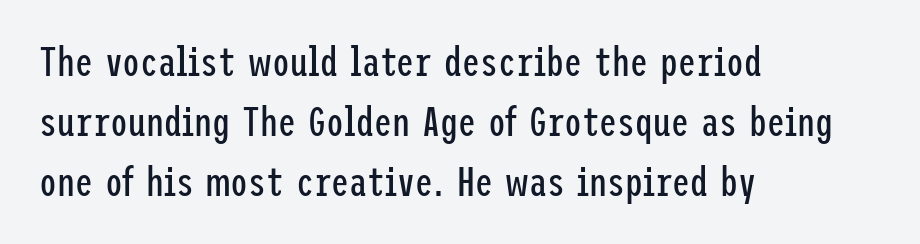
Q: Is the text bold? A: No.
Q: Is the text italic (slanted)? A: No, it is upright.
Q: Is the typeface a serif or a sans-serif typeface? A: Sans-serif.
Q: Is the text underlined? A: No.
Q: How is the paragraph aligned? A: Left-aligned.
Q: Is the spacing between letters normal or unusually wide? A: Normal.
Q: Is the spacing between lines tight, normal or loose? A: Normal.
Q: Width (condensed, normal, or wide)? A: Condensed.
Q: Stroke contrast? A: Low.
Q: x-height? A: Medium.
